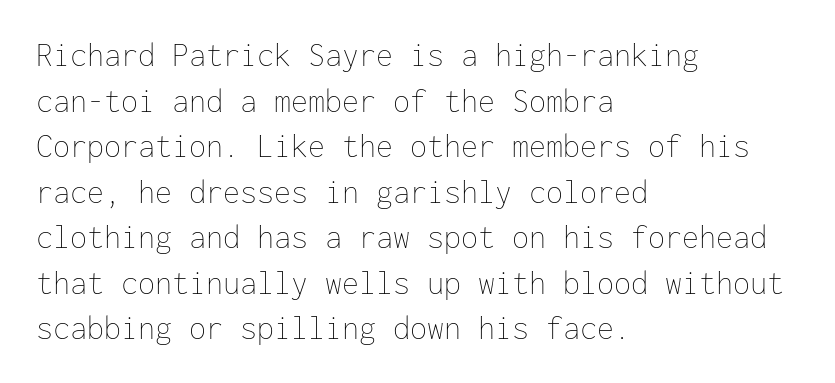
{"italic": "no", "bold": "no", "weight": "thin", "width": "normal", "stroke_contrast": "low", "x_height": "medium", "monospaced": "yes", "underline": "no", "align": "left", "line_spacing": "normal", "line_spacing_ratio": 1.34, "letter_spacing": "normal", "letter_spacing_em": 0.0, "glyph_px": 34}
